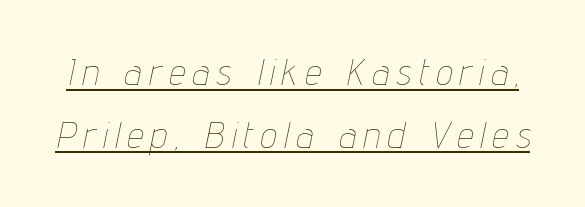
{"italic": "yes", "lean": "right", "slant_degrees": 12, "bold": "no", "weight": "thin", "width": "condensed", "stroke_contrast": "low", "x_height": "medium", "monospaced": "no", "underline": "yes", "line_spacing_ratio": 1.74, "letter_spacing": "wide", "letter_spacing_em": 0.23, "glyph_px": 36}
